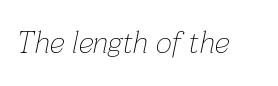
Just letters on the line, the space beneath them empty. You could call the tracking neutral — neither tight nor loose. Yep, that's italic — everything's leaning. Is this a heavy cut? Hardly; it is regular or lighter.
